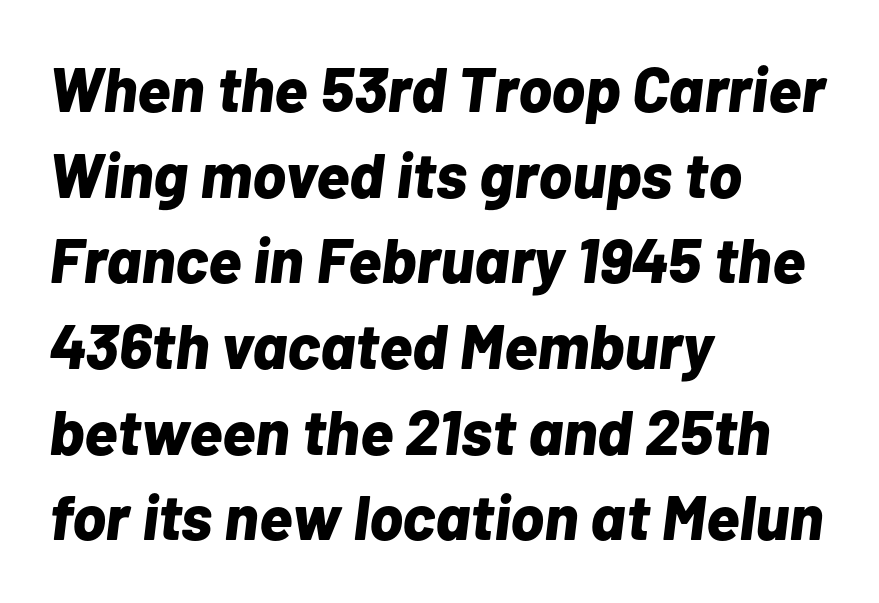
{"italic": "yes", "lean": "right", "slant_degrees": 7, "bold": "yes", "weight": "bold", "width": "normal", "stroke_contrast": "low", "x_height": "medium", "monospaced": "no", "underline": "no", "align": "left", "line_spacing": "normal", "line_spacing_ratio": 1.36, "letter_spacing": "normal", "letter_spacing_em": 0.0, "glyph_px": 63}
